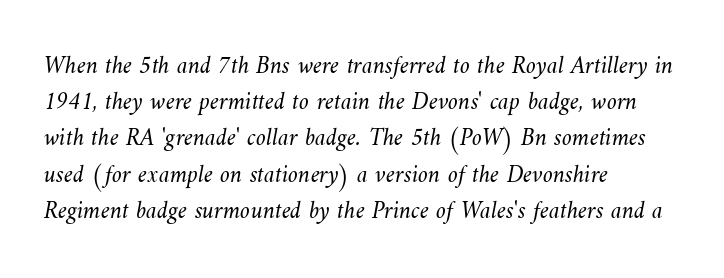
{"bold": "no", "underline": "no", "align": "left", "line_spacing": "normal", "line_spacing_ratio": 1.45, "letter_spacing": "normal", "letter_spacing_em": 0.0, "glyph_px": 25}
